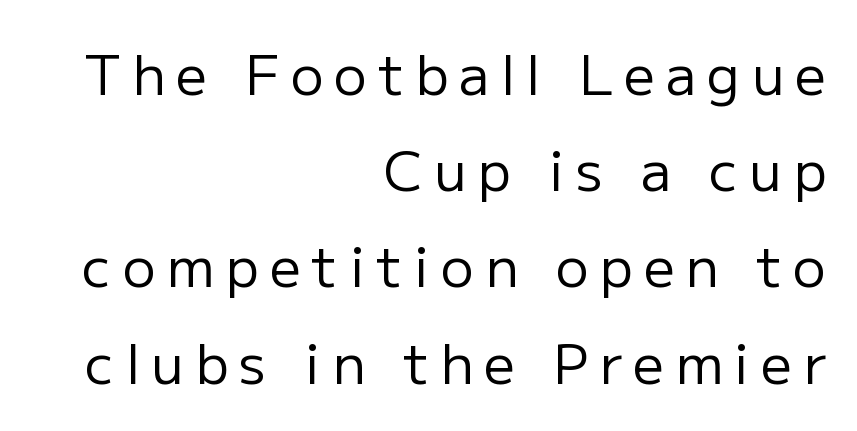
Descenders are the only things crossing below the line. Proportional: the letters do not fall into vertical columns. A quiet, ordinary-to-light weight characterises the typeface. The typeface chosen for these lines omits serifs. Short note: letters widely spaced.
